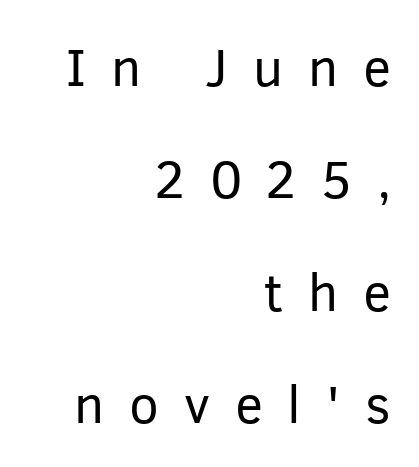
{"serif": "no", "italic": "no", "bold": "no", "weight": "regular", "width": "normal", "stroke_contrast": "low", "x_height": "medium", "monospaced": "no", "underline": "no", "align": "right", "line_spacing": "loose", "line_spacing_ratio": 2.12, "letter_spacing": "wide", "letter_spacing_em": 0.47, "glyph_px": 53}
